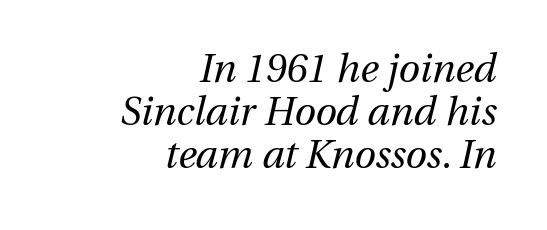
Q: Is the text bold? A: No.
Q: Is the text italic (slanted)? A: Yes, it leans right by about 13 degrees.
Q: Is the text underlined? A: No.
Q: How is the paragraph aligned? A: Right-aligned.
Q: Is the spacing between letters normal or unusually wide? A: Normal.
Q: Is the spacing between lines tight, normal or loose? A: Tight.
Q: Width (condensed, normal, or wide)? A: Normal.
Q: Stroke contrast? A: Medium.
Q: x-height? A: Medium.
Q: Monospaced? A: No.
